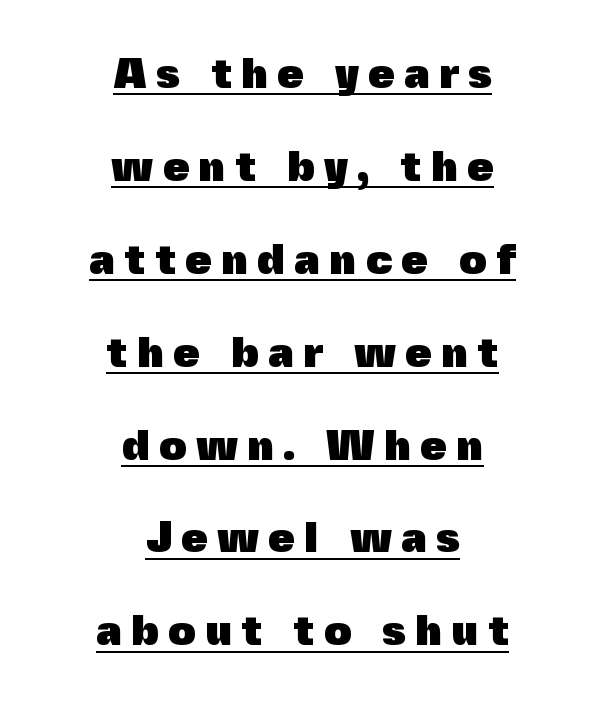
{"serif": "no", "italic": "no", "bold": "yes", "weight": "heavy", "width": "normal", "x_height": "medium", "monospaced": "no", "underline": "yes", "align": "center", "line_spacing": "loose", "line_spacing_ratio": 2.16, "letter_spacing": "wide", "letter_spacing_em": 0.21, "glyph_px": 43}
